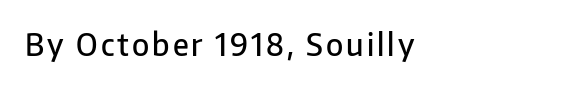
Q: Is the text bold? A: Semi-bold.
Q: Is the text italic (slanted)? A: No, it is upright.
Q: Is the typeface a serif or a sans-serif typeface? A: Sans-serif.
Q: Is the text underlined? A: No.
Q: Width (condensed, normal, or wide)? A: Normal.
Q: Stroke contrast? A: Low.
Q: x-height? A: Medium.
Q: Monospaced? A: No.
